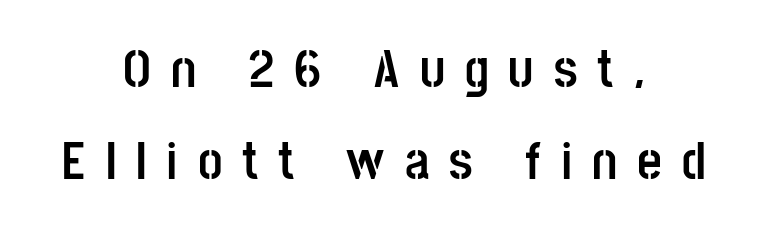
Q: Is the text bold? A: Yes.
Q: Is the text italic (slanted)? A: No, it is upright.
Q: Is the typeface a serif or a sans-serif typeface? A: Sans-serif.
Q: Is the text underlined? A: No.
Q: How is the paragraph aligned? A: Centered.
Q: Is the spacing between letters normal or unusually wide? A: Unusually wide.
Q: Is the spacing between lines tight, normal or loose? A: Normal.
Q: Width (condensed, normal, or wide)? A: Condensed.
Q: Stroke contrast? A: Low.
Q: x-height? A: Large.
Q: Monospaced? A: No.
